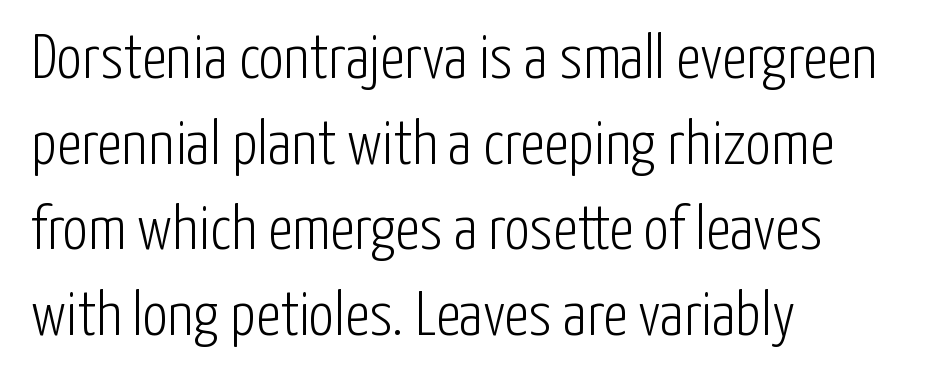
{"serif": "no", "italic": "no", "bold": "no", "weight": "light", "width": "condensed", "stroke_contrast": "low", "x_height": "medium", "monospaced": "no", "underline": "no", "align": "left", "line_spacing": "normal", "line_spacing_ratio": 1.36, "letter_spacing": "normal", "letter_spacing_em": 0.0, "glyph_px": 63}
